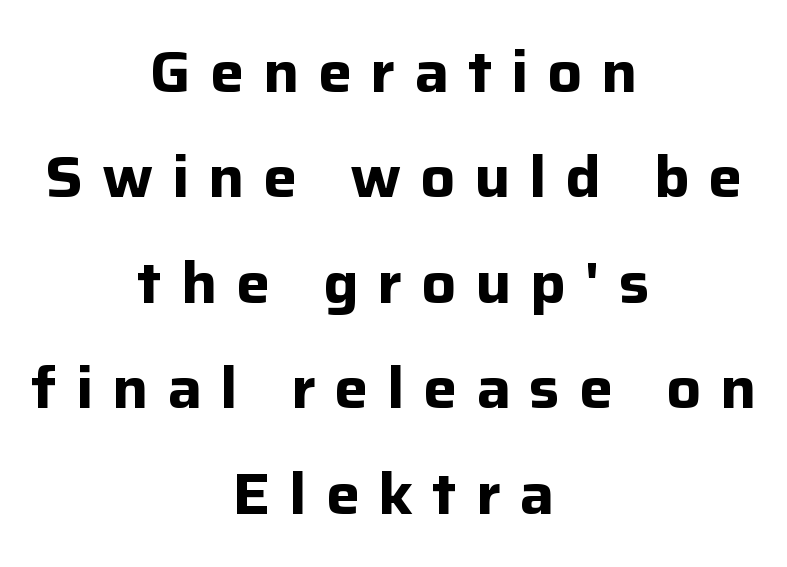
If you drew a line through each stem, it would be perfectly vertical. The line texture is sparse and dotted thanks to wide tracking. Varying glyph widths throughout — classic text-font behaviour. Neither beginnings nor endings align; midpoints do. What weight is shown? A full bold with thick strokes. Descenders are the only things crossing below the line.
